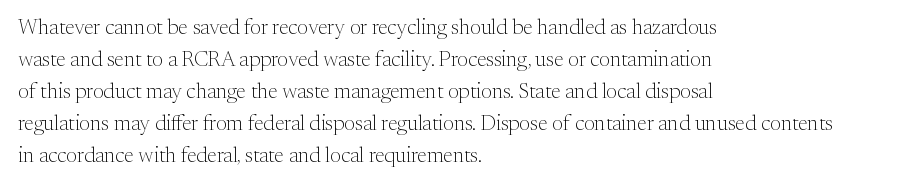
Vertical strokes here are truly vertical. The paragraph has a hard left edge and a soft right edge. The rendering uses a moderate line-height, typical for paragraphs. The cut favours lightness, reaching ordinary text weight at its darkest.
